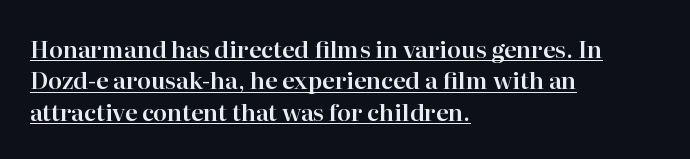
Q: Is the text italic (slanted)? A: No, it is upright.
Q: Is the text underlined? A: Yes.
Q: How is the paragraph aligned? A: Left-aligned.
Q: Is the spacing between letters normal or unusually wide? A: Normal.
Q: Is the spacing between lines tight, normal or loose? A: Normal.
